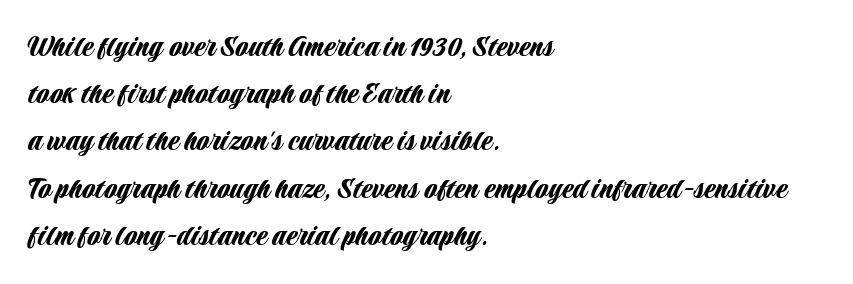
Q: Is the text italic (slanted)? A: Yes.
Q: Is the typeface a serif or a sans-serif typeface? A: Sans-serif.
Q: Is the text underlined? A: No.
Q: How is the paragraph aligned? A: Left-aligned.
Q: Is the spacing between letters normal or unusually wide? A: Normal.
Q: Is the spacing between lines tight, normal or loose? A: Normal.
Q: Width (condensed, normal, or wide)? A: Condensed.
Q: Stroke contrast? A: Low.
Q: x-height? A: Large.
Q: Monospaced? A: No.
